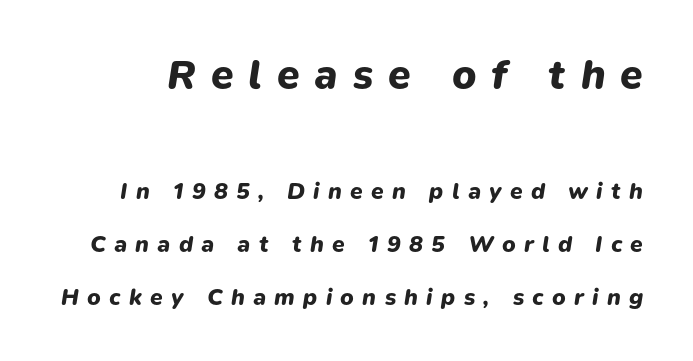
{"italic": "yes", "lean": "right", "slant_degrees": 9, "bold": "yes", "weight": "heavy", "width": "normal", "stroke_contrast": "low", "x_height": "medium", "monospaced": "no", "underline": "no", "line_spacing": "loose", "line_spacing_ratio": 2.31, "letter_spacing": "wide", "letter_spacing_em": 0.36, "larger_block": "first", "size_ratio": 1.78, "glyph_px": 41}
